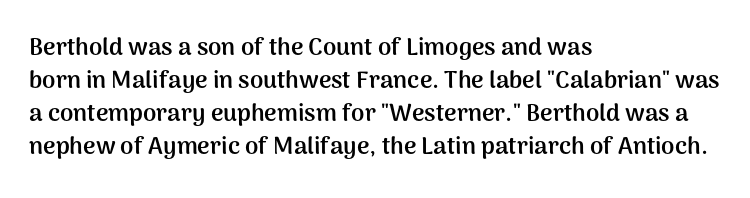
The image shows 24 px bold type, upright; set left-aligned, normal line spacing (1.38x), normal letter spacing, not underlined.
